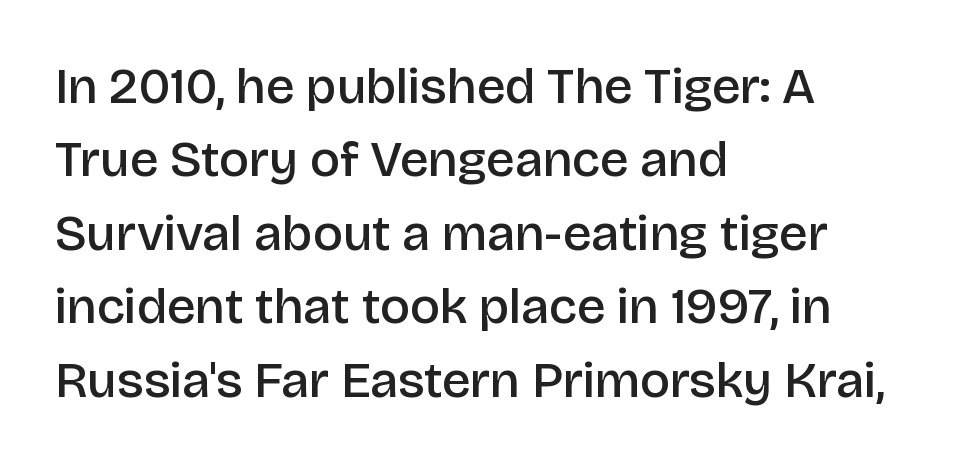
Q: Is the text bold? A: Semi-bold.
Q: Is the text italic (slanted)? A: No, it is upright.
Q: Is the typeface a serif or a sans-serif typeface? A: Sans-serif.
Q: Is the text underlined? A: No.
Q: How is the paragraph aligned? A: Left-aligned.
Q: Is the spacing between letters normal or unusually wide? A: Normal.
Q: Is the spacing between lines tight, normal or loose? A: Normal.
Q: Width (condensed, normal, or wide)? A: Normal.
Q: Stroke contrast? A: Low.
Q: x-height? A: Large.
Q: Monospaced? A: No.
